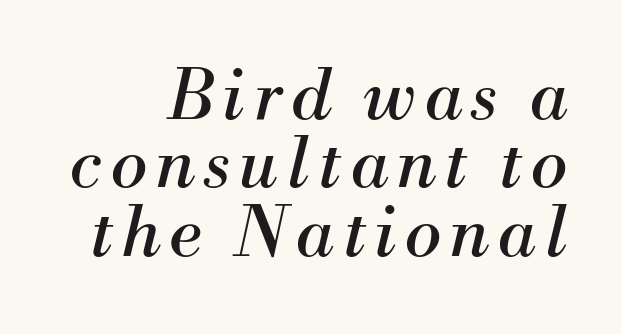
{"serif": "yes", "italic": "yes", "lean": "right", "slant_degrees": 13, "bold": "no", "weight": "regular", "width": "normal", "stroke_contrast": "medium", "x_height": "small", "monospaced": "no", "underline": "no", "align": "right", "line_spacing": "tight", "line_spacing_ratio": 0.99, "glyph_px": 69}
